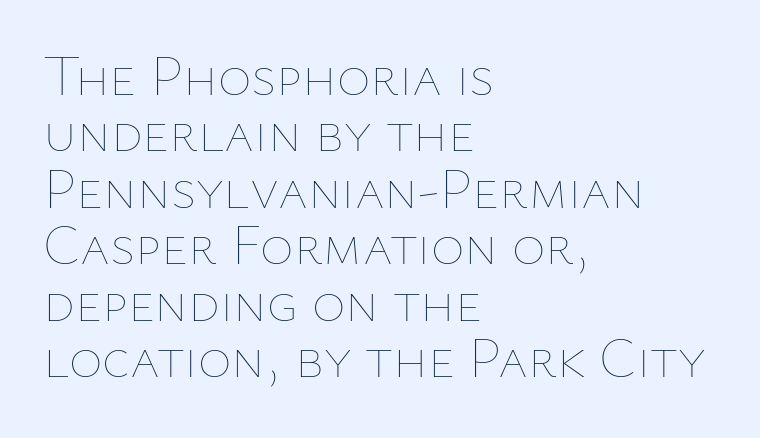
The image shows 57 px thin type, upright; set left-aligned, tight line spacing (0.99x), normal letter spacing, not underlined; low stroke contrast and a medium x-height.
